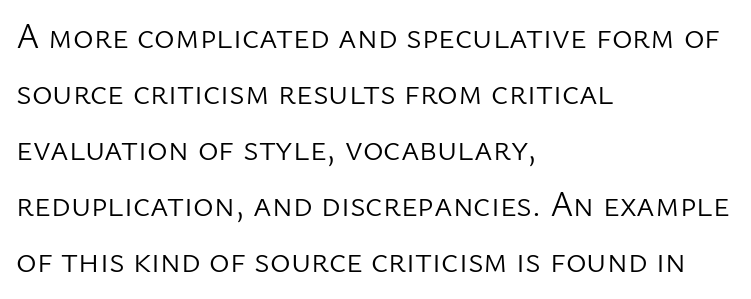
The image shows 35 px light sans-serif type, upright; set left-aligned, normal line spacing (1.6x), normal letter spacing, not underlined; low stroke contrast and a medium x-height.
